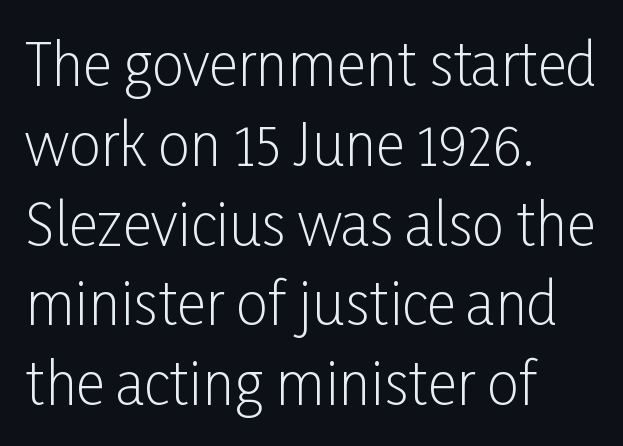
The image shows 57 px light, condensed sans-serif type, upright; set left-aligned, normal line spacing (1.4x), normal letter spacing, not underlined; low stroke contrast and a medium x-height.
